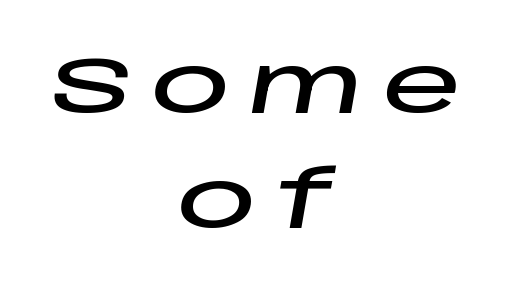
{"italic": "yes", "lean": "right", "slant_degrees": 10, "width": "wide", "stroke_contrast": "low", "x_height": "large", "monospaced": "no", "underline": "no", "align": "center", "line_spacing": "normal", "line_spacing_ratio": 1.45, "letter_spacing": "wide", "letter_spacing_em": 0.24, "glyph_px": 79}
